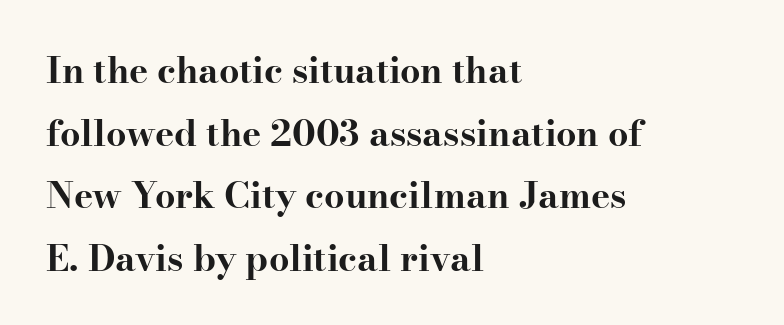
Q: Is the text bold? A: Yes.
Q: Is the text italic (slanted)? A: No, it is upright.
Q: Is the typeface a serif or a sans-serif typeface? A: Serif.
Q: Is the text underlined? A: No.
Q: How is the paragraph aligned? A: Left-aligned.
Q: Is the spacing between letters normal or unusually wide? A: Normal.
Q: Width (condensed, normal, or wide)? A: Wide.
Q: Stroke contrast? A: High.
Q: x-height? A: Small.
Q: Monospaced? A: No.
